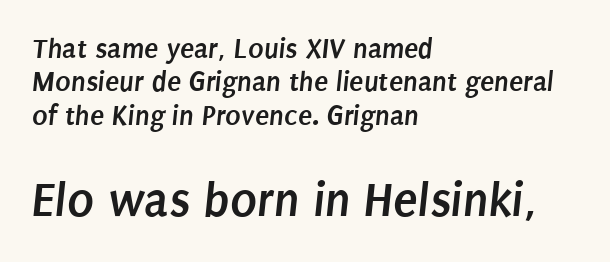
{"serif": "no", "bold": "yes", "weight": "semibold", "width": "condensed", "stroke_contrast": "low", "x_height": "large", "monospaced": "no", "underline": "no", "align": "left", "line_spacing": "tight", "line_spacing_ratio": 1.15, "letter_spacing": "normal", "letter_spacing_em": 0.0, "larger_block": "second", "size_ratio": 1.72, "glyph_px": 50}
